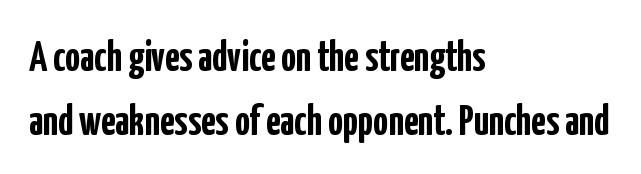
Q: Is the text bold? A: Yes.
Q: Is the text italic (slanted)? A: No, it is upright.
Q: Is the typeface a serif or a sans-serif typeface? A: Sans-serif.
Q: Is the text underlined? A: No.
Q: How is the paragraph aligned? A: Left-aligned.
Q: Is the spacing between letters normal or unusually wide? A: Normal.
Q: Is the spacing between lines tight, normal or loose? A: Normal.
Q: Width (condensed, normal, or wide)? A: Condensed.
Q: Stroke contrast? A: Low.
Q: x-height? A: Medium.
Q: Monospaced? A: No.
